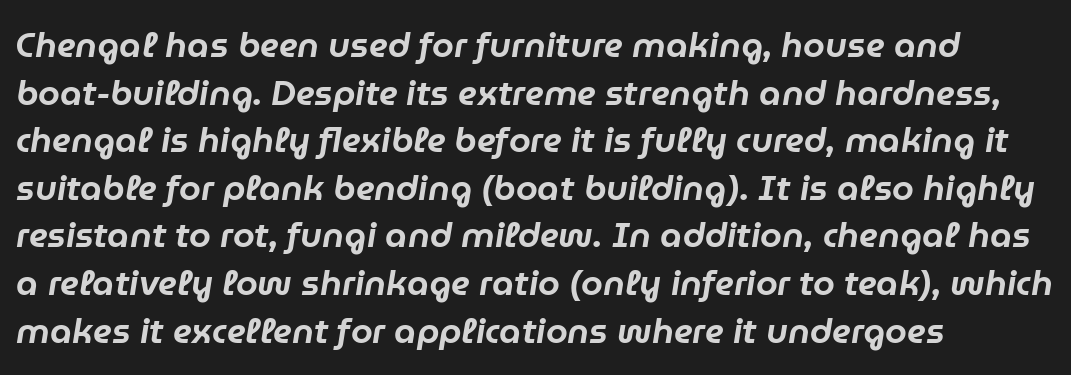
Characters follow at the spacing the type designer built in. Caption: multi-line text, flush left, ragged right. The letters advance in unequal steps, a hallmark of proportional type. The gap between lines stays unmarked.
